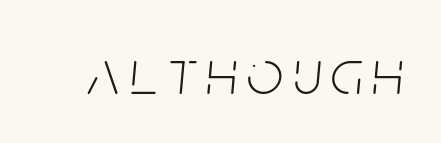
Q: Is the text bold? A: No.
Q: Is the text italic (slanted)? A: Yes, it leans right by about 5 degrees.
Q: Is the text underlined? A: No.
Q: Width (condensed, normal, or wide)? A: Condensed.
Q: Stroke contrast? A: Low.
Q: x-height? A: Large.
Q: Monospaced? A: No.
